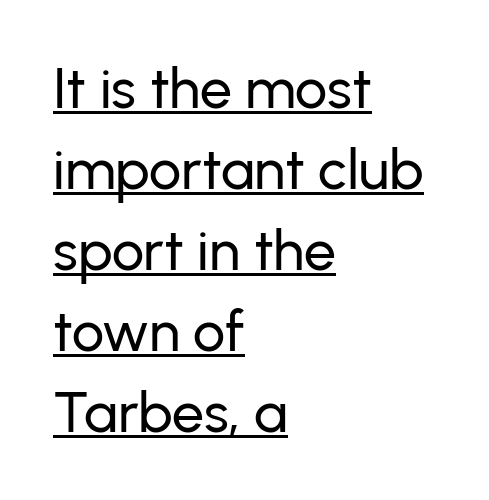
{"serif": "no", "italic": "no", "width": "normal", "stroke_contrast": "low", "x_height": "medium", "monospaced": "no", "underline": "yes", "align": "left", "line_spacing": "normal", "line_spacing_ratio": 1.42, "letter_spacing": "normal", "letter_spacing_em": 0.0, "glyph_px": 57}
